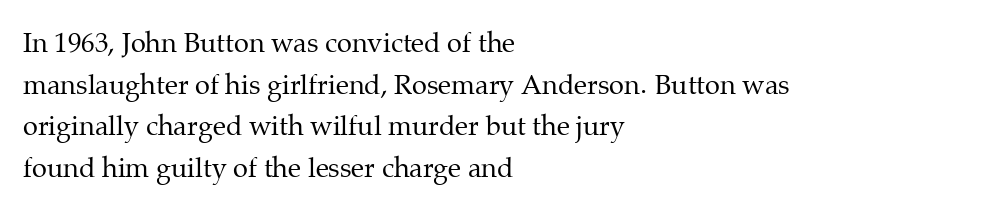
This sample uses an upright cut, with every glyph sitting square on the baseline. Lines of text with bare space underneath. The setting favours the left margin, as ordinary paragraphs usually do. Leading: standard. The typesetting does not lean heavy: it is not bold. You could call the tracking neutral — neither tight nor loose.
